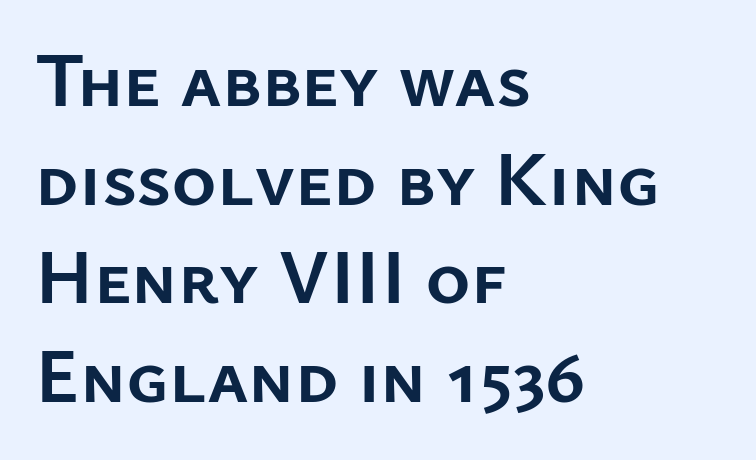
Quick note: not italic, upright. No feet cap the strokes, marking this as sans-serif type. The letters advance in unequal steps, a hallmark of proportional type. The strip under each line holds only bare page.
